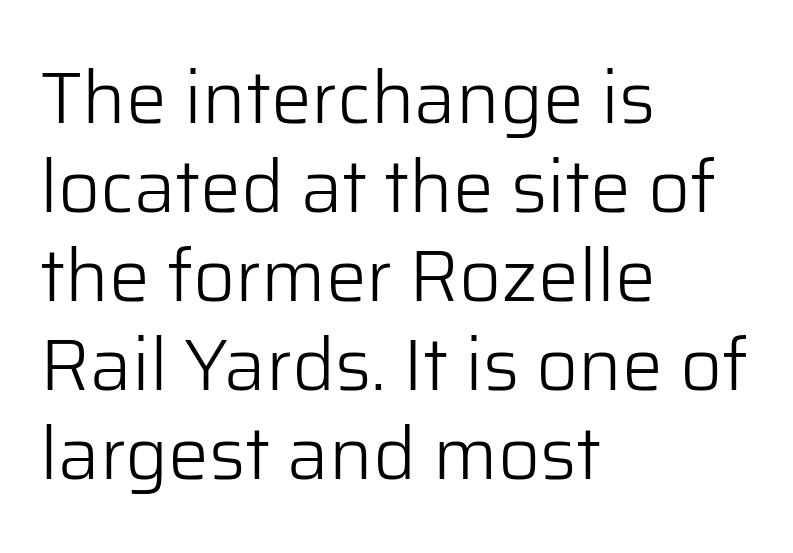
Q: Is the text bold? A: No.
Q: Is the text italic (slanted)? A: No, it is upright.
Q: Is the typeface a serif or a sans-serif typeface? A: Sans-serif.
Q: Is the text underlined? A: No.
Q: How is the paragraph aligned? A: Left-aligned.
Q: Is the spacing between letters normal or unusually wide? A: Normal.
Q: Width (condensed, normal, or wide)? A: Normal.
Q: Stroke contrast? A: Low.
Q: x-height? A: Medium.
Q: Monospaced? A: No.
